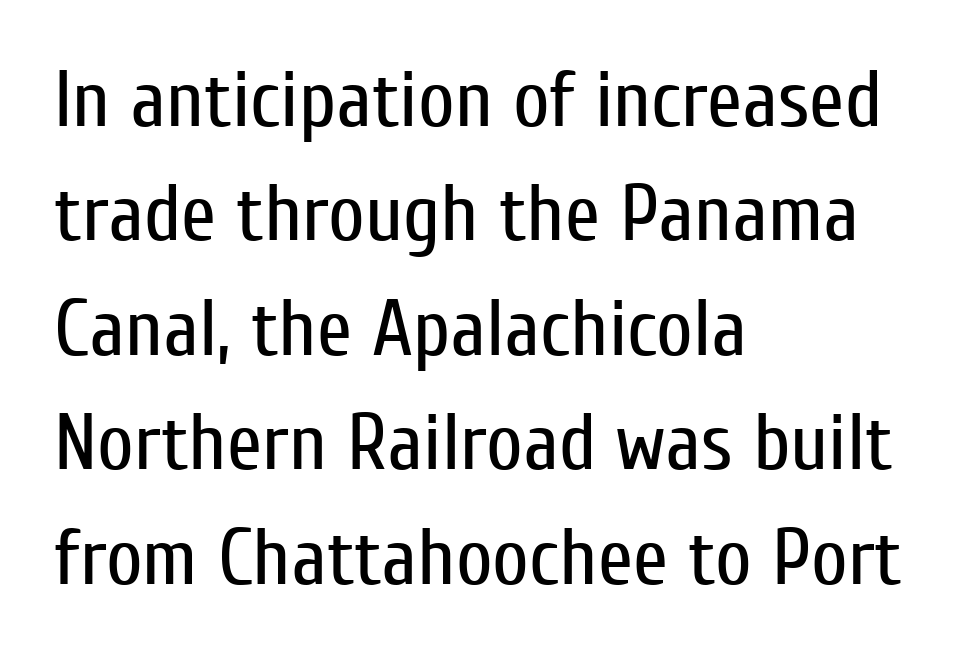
{"serif": "no", "italic": "no", "bold": "no", "weight": "regular", "width": "condensed", "stroke_contrast": "low", "x_height": "medium", "monospaced": "no", "underline": "no", "align": "left", "line_spacing": "normal", "line_spacing_ratio": 1.43, "letter_spacing": "normal", "letter_spacing_em": 0.0, "glyph_px": 80}
